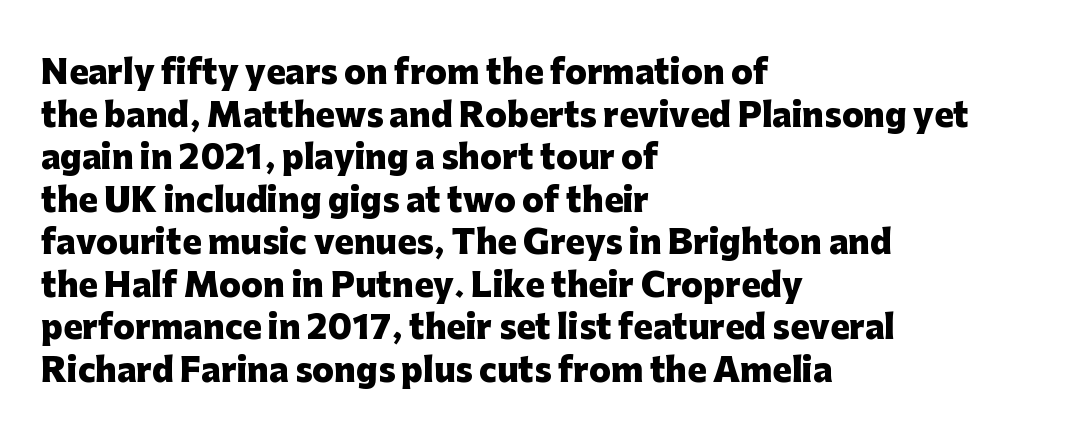
Summary of weight: heavy, a full bold. When letters stand straight like this, we call the style roman or upright. Rule under the text: the space is simply empty. You could not count columns in this text — the font is proportionally spaced. The letters sit at their default tracking, neither squeezed nor spread. The glyphs in this specimen are sans serif.
